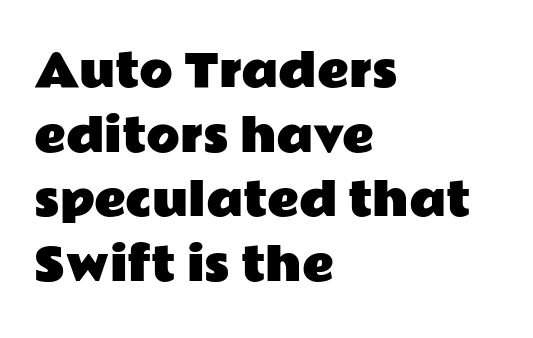
Q: Is the text italic (slanted)? A: No, it is upright.
Q: Is the typeface a serif or a sans-serif typeface? A: Sans-serif.
Q: Is the text underlined? A: No.
Q: How is the paragraph aligned? A: Left-aligned.
Q: Is the spacing between letters normal or unusually wide? A: Normal.
Q: Is the spacing between lines tight, normal or loose? A: Normal.
Q: Width (condensed, normal, or wide)? A: Wide.
Q: Stroke contrast? A: Low.
Q: x-height? A: Medium.
Q: Monospaced? A: No.
